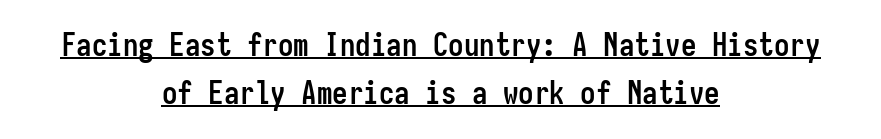
The image shows 31 px semibold, condensed sans-serif type, upright, monospaced; set centered, normal line spacing (1.54x), normal letter spacing, underlined; low stroke contrast and a medium x-height.
